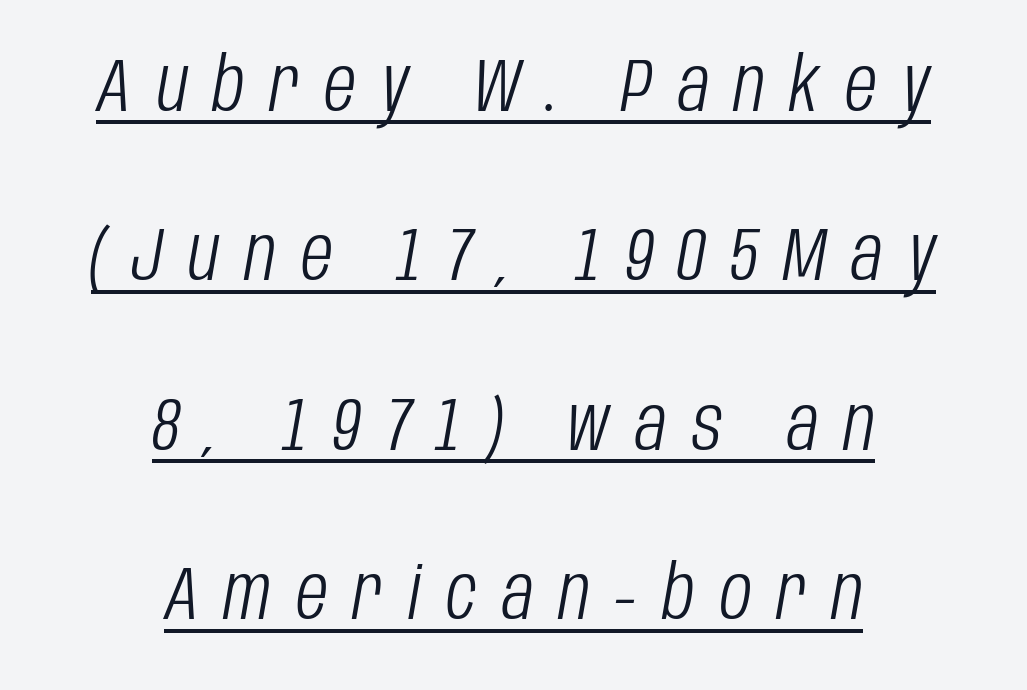
Notice how the stems are inclined rather than vertical — that's the hallmark of italics. Letter spacing: wide. Compared with a typical body face, this is equally light or lighter still. A centered setting, common on invitations and titles, is used for this passage. Underlined type.
